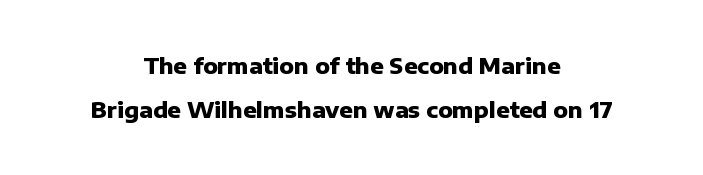
Vertical strokes here are truly vertical. The strip under each line holds only bare page. I'd describe the lettering as bold — thick and assertive. Line spacing here is loose. Reading down the block, each line starts at a different indent, mirrored at its end. Glyph-to-glyph distance matches everyday printed text.
